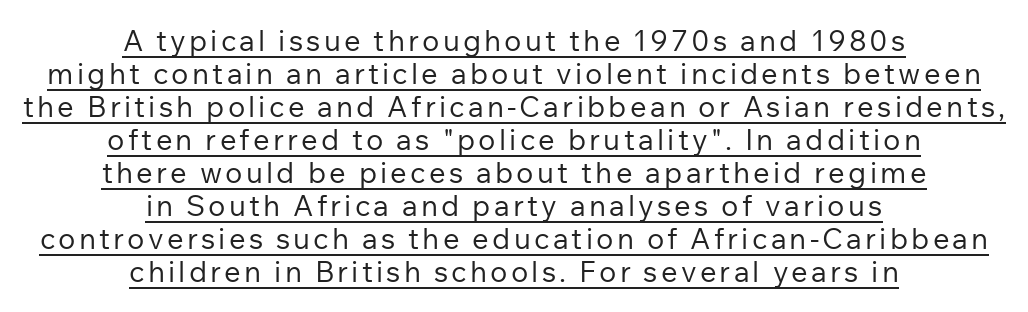
{"serif": "no", "italic": "no", "bold": "no", "weight": "regular", "width": "normal", "stroke_contrast": "low", "x_height": "medium", "monospaced": "no", "underline": "yes", "align": "center", "line_spacing": "tight", "line_spacing_ratio": 1.14, "glyph_px": 29}
